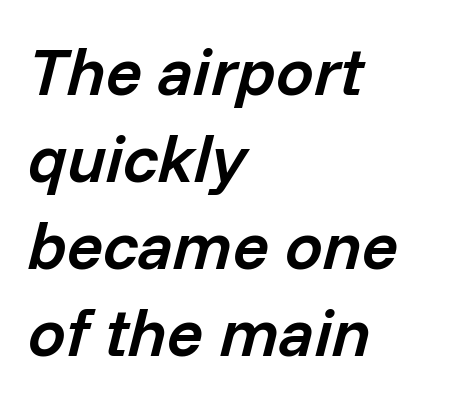
{"italic": "yes", "lean": "right", "slant_degrees": 14, "bold": "semi", "weight": "semibold", "width": "normal", "stroke_contrast": "low", "x_height": "medium", "monospaced": "no", "underline": "no", "align": "left", "line_spacing": "normal", "line_spacing_ratio": 1.3, "letter_spacing": "normal", "letter_spacing_em": 0.0, "glyph_px": 67}
